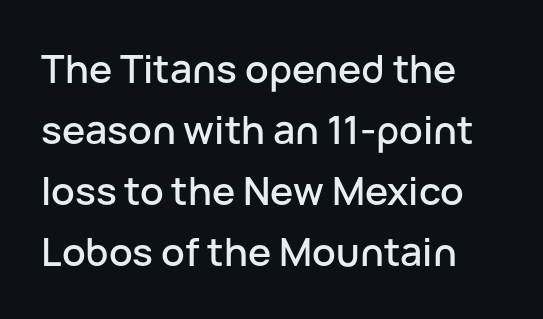
Tracking here is standard; glyphs follow each other at the usual distance. Descender tails drop into unmarked territory. I'd call this a sans setting — the letters go barefoot. Nope, not italic — everything's standing straight. Compared with typical paragraphs, the rows here are spaced about the same.
